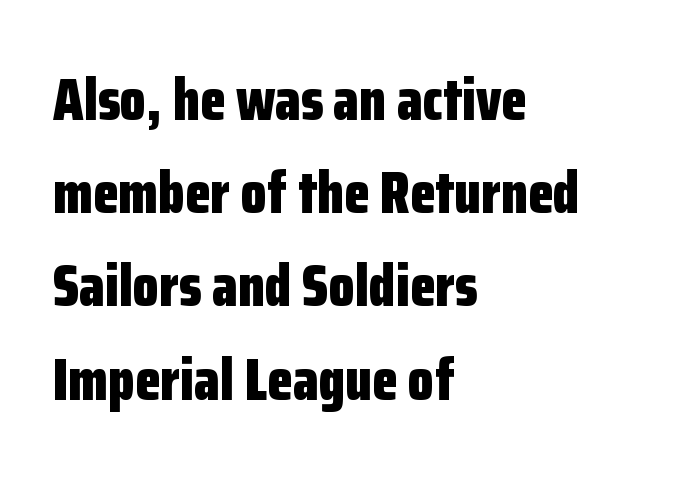
The string is rendered with underlining switched off. Plenty of ink on the page — the face is bold. Each letter keeps its own natural width here, so spacing adapts to shape. If you drew a line through each stem, it would be perfectly vertical. Regular leading. Spacing between characters is what you'd get straight out of the box.
